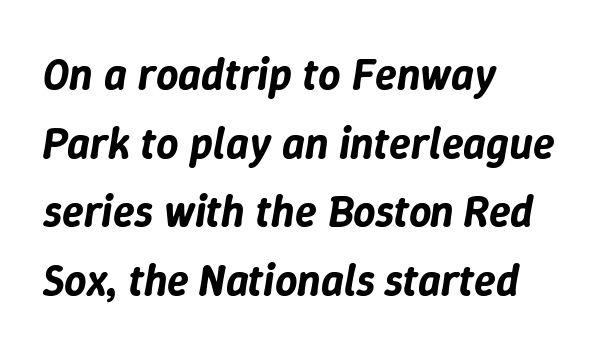
Q: Is the text italic (slanted)? A: Yes, it leans right by about 9 degrees.
Q: Is the text underlined? A: No.
Q: How is the paragraph aligned? A: Left-aligned.
Q: Is the spacing between letters normal or unusually wide? A: Normal.
Q: Is the spacing between lines tight, normal or loose? A: Normal.
Q: Width (condensed, normal, or wide)? A: Normal.
Q: Stroke contrast? A: Low.
Q: x-height? A: Medium.
Q: Monospaced? A: No.
